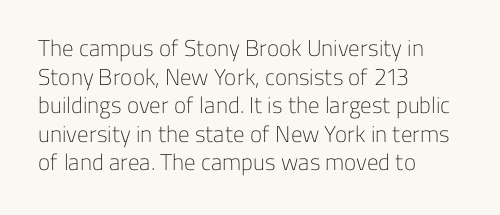
The image shows 23 px text type, upright; set left-aligned, line spacing 1.24x, normal letter spacing, not underlined.
